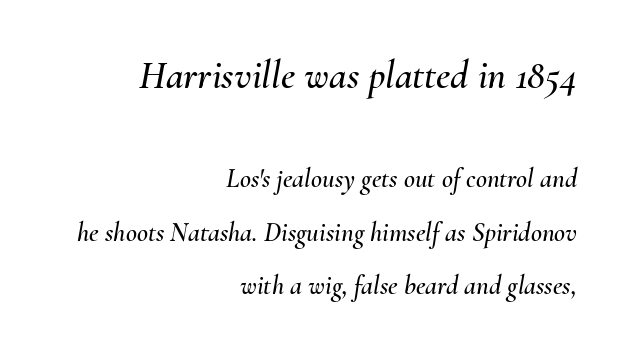
Tall strokes in this sample are angled rather than plumb. Is the letter spacing exaggerated? No — it looks like the ordinary default. Does the bottom block carry the larger type? No, the top block does. Varying glyph widths throughout — classic text-font behaviour.
